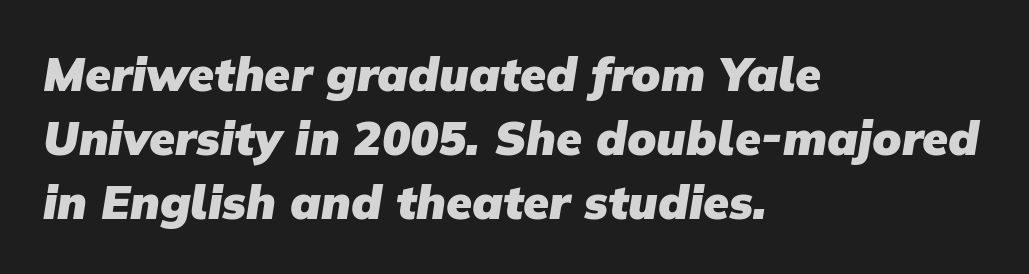
Q: Is the text bold? A: Yes.
Q: Is the typeface a serif or a sans-serif typeface? A: Sans-serif.
Q: Is the text underlined? A: No.
Q: How is the paragraph aligned? A: Left-aligned.
Q: Is the spacing between letters normal or unusually wide? A: Normal.
Q: Is the spacing between lines tight, normal or loose? A: Normal.
Q: Width (condensed, normal, or wide)? A: Normal.
Q: Stroke contrast? A: Low.
Q: x-height? A: Medium.
Q: Monospaced? A: No.
